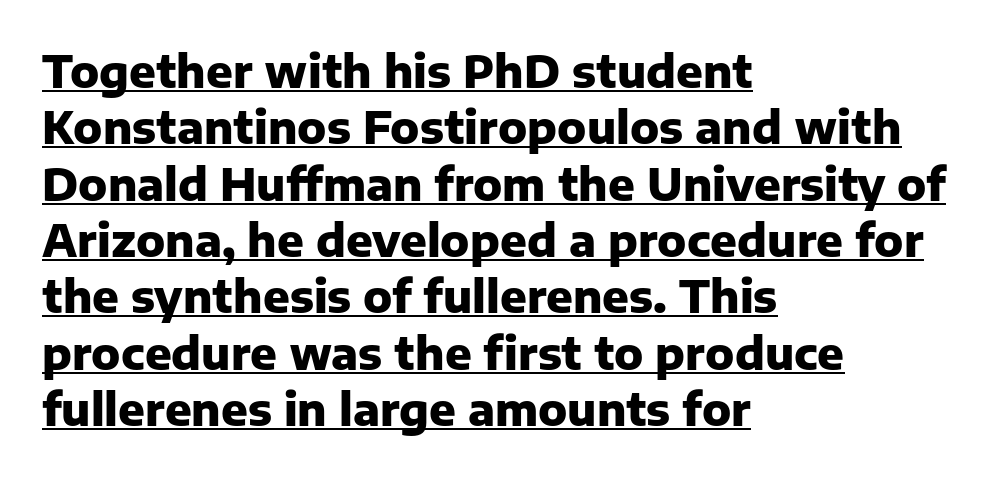
Q: Is the text bold? A: Yes.
Q: Is the text italic (slanted)? A: No, it is upright.
Q: Is the typeface a serif or a sans-serif typeface? A: Sans-serif.
Q: Is the text underlined? A: Yes.
Q: How is the paragraph aligned? A: Left-aligned.
Q: Is the spacing between letters normal or unusually wide? A: Normal.
Q: Is the spacing between lines tight, normal or loose? A: Normal.
Q: Width (condensed, normal, or wide)? A: Normal.
Q: Stroke contrast? A: Low.
Q: x-height? A: Medium.
Q: Monospaced? A: No.
